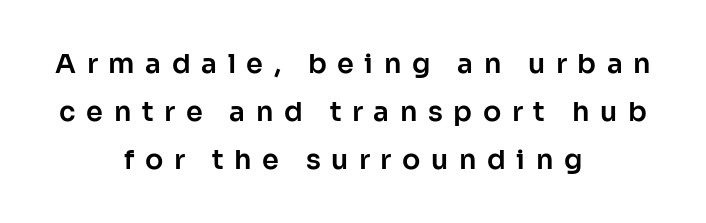
{"italic": "no", "underline": "no", "align": "center", "line_spacing_ratio": 1.77, "letter_spacing": "wide", "letter_spacing_em": 0.39, "glyph_px": 27}
